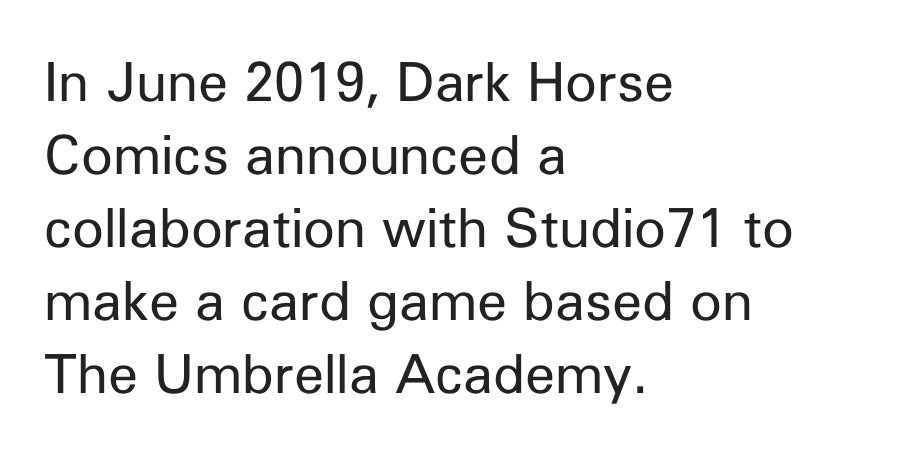
{"serif": "no", "italic": "no", "bold": "no", "weight": "regular", "width": "normal", "stroke_contrast": "low", "x_height": "medium", "monospaced": "no", "underline": "no", "align": "left", "line_spacing": "normal", "line_spacing_ratio": 1.35, "letter_spacing": "normal", "letter_spacing_em": 0.0, "glyph_px": 54}
